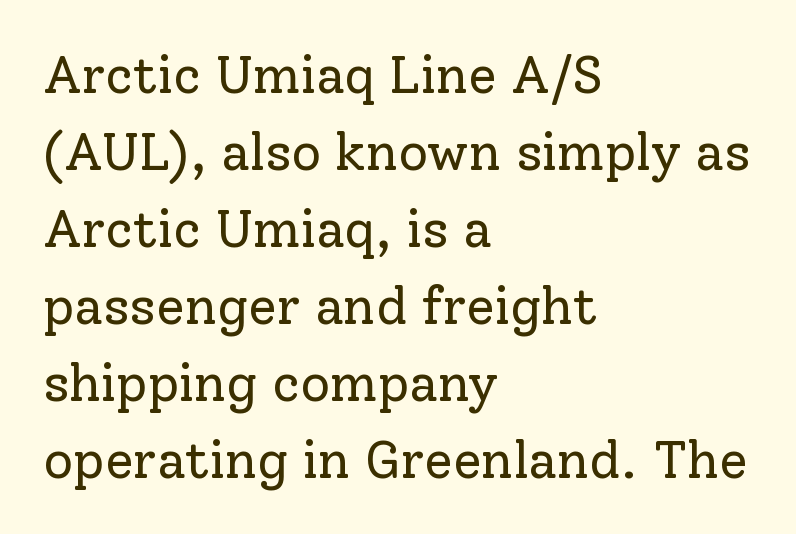
Q: Is the text bold? A: No.
Q: Is the text italic (slanted)? A: No, it is upright.
Q: Is the typeface a serif or a sans-serif typeface? A: Serif.
Q: Is the text underlined? A: No.
Q: How is the paragraph aligned? A: Left-aligned.
Q: Is the spacing between letters normal or unusually wide? A: Normal.
Q: Is the spacing between lines tight, normal or loose? A: Normal.
Q: Width (condensed, normal, or wide)? A: Normal.
Q: Stroke contrast? A: Low.
Q: x-height? A: Medium.
Q: Monospaced? A: No.
